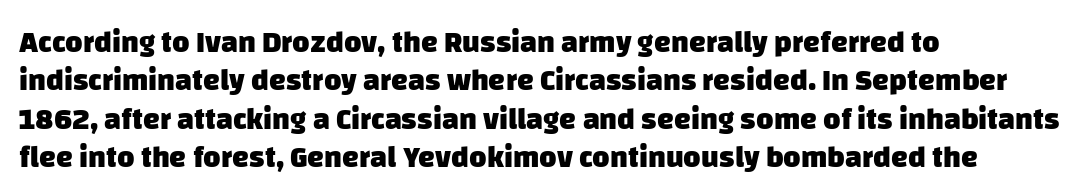
The image shows 30 px heavy sans-serif type; set left-aligned, normal line spacing (1.28x), normal letter spacing, not underlined; low stroke contrast and a large x-height.
